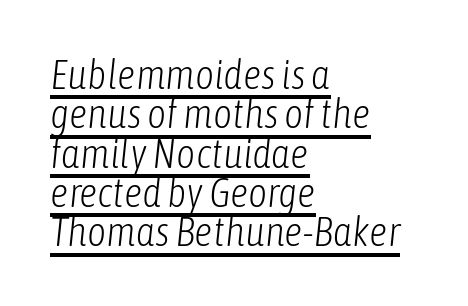
The image shows 41 px light, condensed type, italic (leaning right); set left-aligned, tight line spacing (0.96x), normal letter spacing, underlined; low stroke contrast and a medium x-height.
